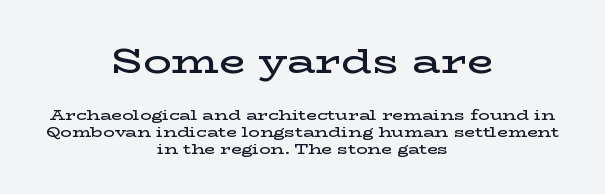
The axis of the letterforms is exactly vertical. Unmarked baselines from the first word to the last. Default kerning and tracking; the words read as compact shapes. The face used here is a semibold: visibly heavier than regular, lighter than bold.
